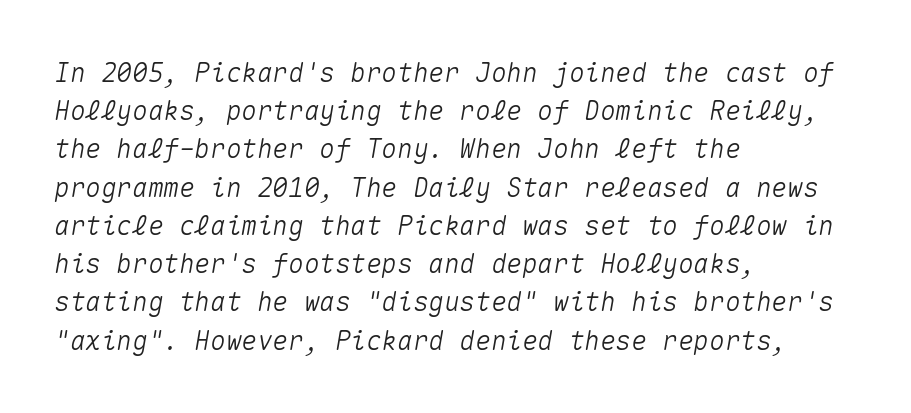
Q: Is the text italic (slanted)? A: Yes, it leans right by about 10 degrees.
Q: Is the text underlined? A: No.
Q: How is the paragraph aligned? A: Left-aligned.
Q: Is the spacing between letters normal or unusually wide? A: Normal.
Q: Is the spacing between lines tight, normal or loose? A: Normal.
